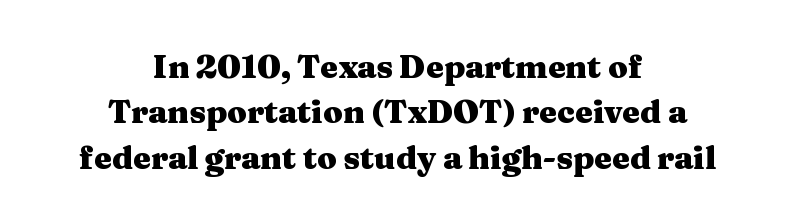
{"serif": "yes", "italic": "no", "bold": "yes", "weight": "heavy", "width": "wide", "stroke_contrast": "medium", "x_height": "medium", "monospaced": "no", "underline": "no", "align": "center", "line_spacing": "normal", "line_spacing_ratio": 1.42, "letter_spacing": "normal", "letter_spacing_em": 0.0, "glyph_px": 32}
